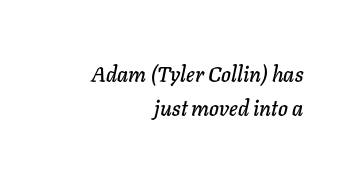
Q: Is the text italic (slanted)? A: Yes, it leans right by about 11 degrees.
Q: Is the text underlined? A: No.
Q: How is the paragraph aligned? A: Right-aligned.
Q: Is the spacing between letters normal or unusually wide? A: Normal.
Q: Is the spacing between lines tight, normal or loose? A: Normal.
